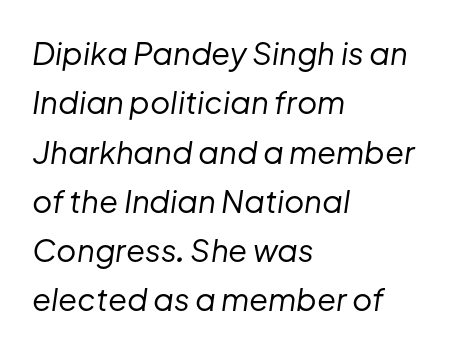
Q: Is the text bold? A: No.
Q: Is the text italic (slanted)? A: Yes, it leans right by about 8 degrees.
Q: Is the text underlined? A: No.
Q: How is the paragraph aligned? A: Left-aligned.
Q: Is the spacing between letters normal or unusually wide? A: Normal.
Q: Is the spacing between lines tight, normal or loose? A: Normal.
Q: Width (condensed, normal, or wide)? A: Normal.
Q: Stroke contrast? A: Low.
Q: x-height? A: Medium.
Q: Monospaced? A: No.
